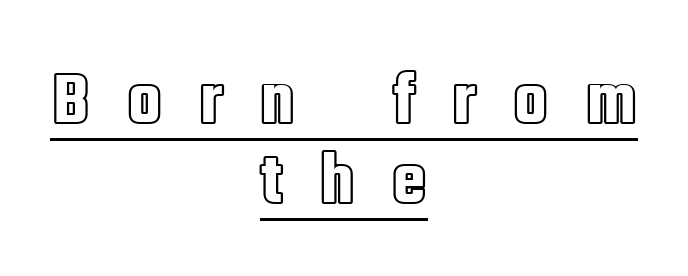
The image shows 74 px condensed type, upright; set centered, tight line spacing (1.08x), unusually wide letter spacing (+0.48 em), underlined; a large x-height.
